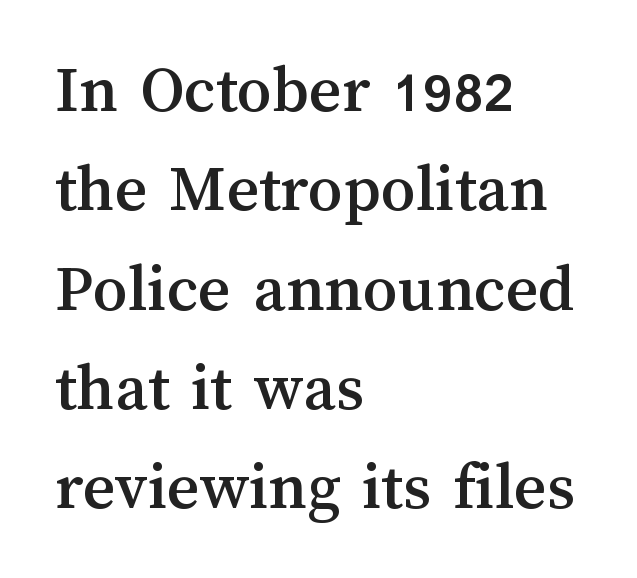
The rendering uses a moderate line-height, typical for paragraphs. The type sits square on the baseline with zero lean. A bare baseline throughout the passage. No extra tracking has been applied to these lines. A typesetter would call this proportional, since set widths differ per character.
